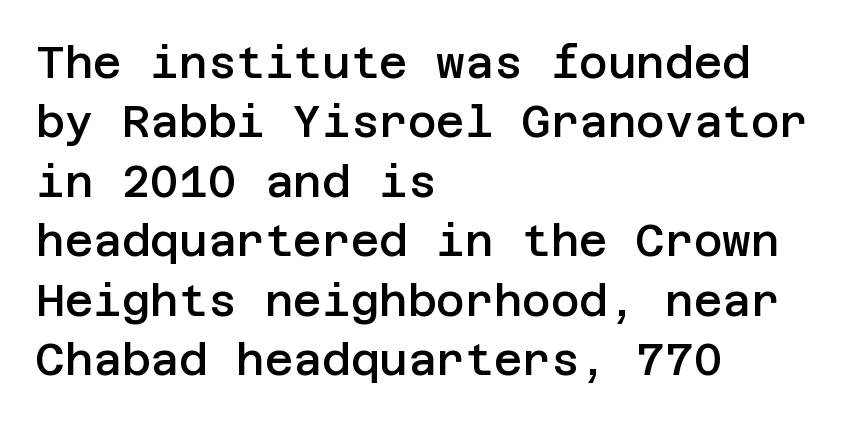
Left-aligned paragraph, ragged on the right. Does the type have serifs? No, each stem ends abruptly. Whoever set this chose a conventional vertical rhythm. The zone under the glyphs is completely vacant. Nothing unusual about the tracking: characters are spaced as the font intends.
